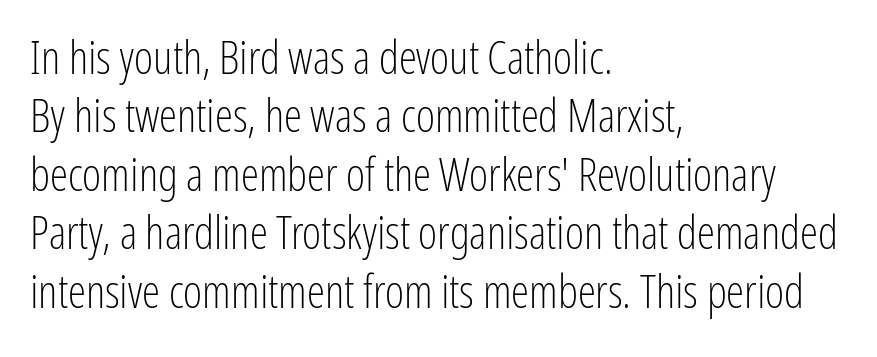
Q: Is the text bold? A: No.
Q: Is the text italic (slanted)? A: No, it is upright.
Q: Is the typeface a serif or a sans-serif typeface? A: Sans-serif.
Q: Is the text underlined? A: No.
Q: How is the paragraph aligned? A: Left-aligned.
Q: Is the spacing between letters normal or unusually wide? A: Normal.
Q: Is the spacing between lines tight, normal or loose? A: Normal.
Q: Width (condensed, normal, or wide)? A: Condensed.
Q: Stroke contrast? A: Low.
Q: x-height? A: Medium.
Q: Monospaced? A: No.
